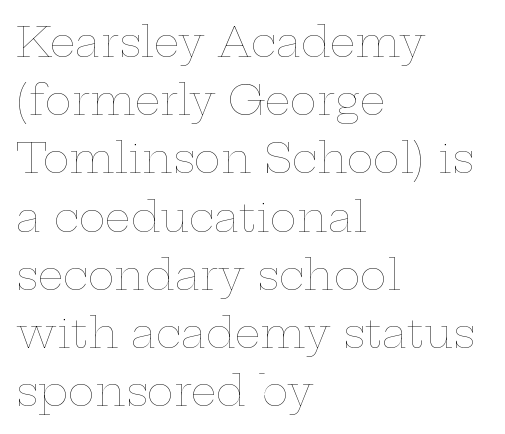
The image shows 41 px thin, wide type, upright; set left-aligned, normal line spacing (1.42x), normal letter spacing, not underlined; low stroke contrast and a medium x-height.
